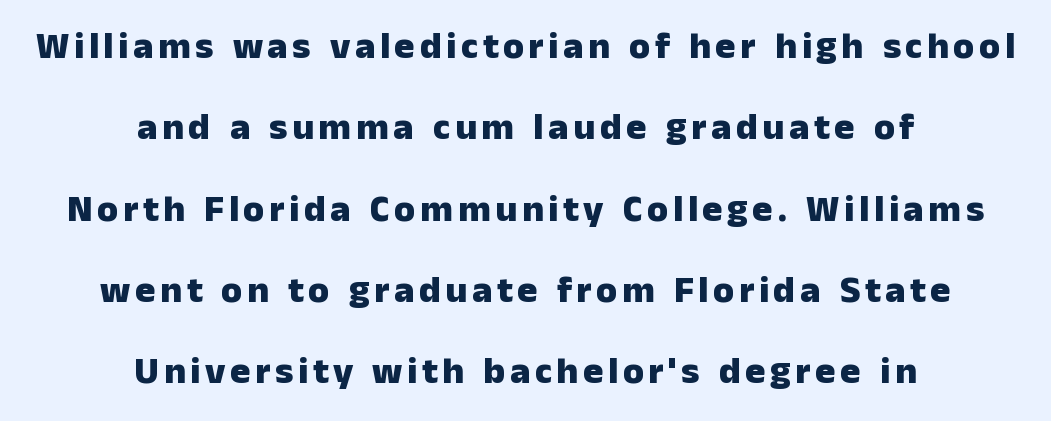
{"serif": "no", "italic": "no", "bold": "yes", "weight": "heavy", "width": "normal", "stroke_contrast": "low", "x_height": "medium", "monospaced": "no", "underline": "no", "align": "center", "line_spacing": "loose", "line_spacing_ratio": 2.14, "glyph_px": 38}
